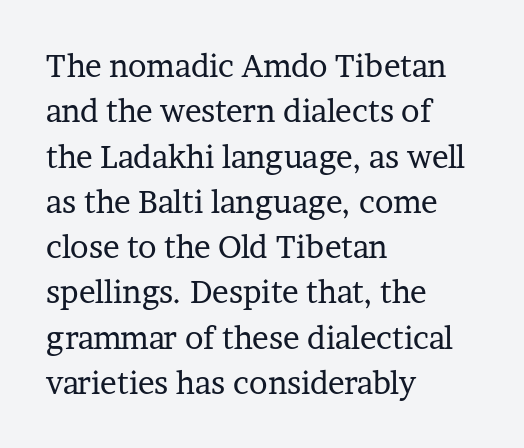
{"serif": "yes", "italic": "no", "bold": "no", "weight": "regular", "width": "normal", "stroke_contrast": "low", "x_height": "medium", "monospaced": "no", "underline": "no", "align": "left", "line_spacing": "normal", "line_spacing_ratio": 1.46, "letter_spacing": "normal", "letter_spacing_em": 0.0, "glyph_px": 31}
